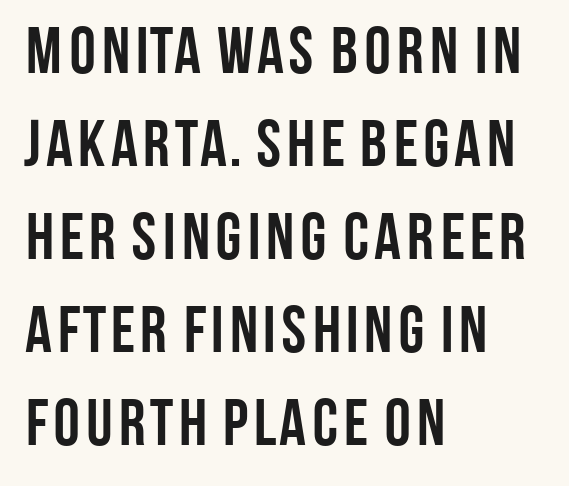
The image shows 66 px semibold, condensed sans-serif type, upright; set left-aligned, normal line spacing (1.41x), normal letter spacing, not underlined; low stroke contrast and a large x-height.
